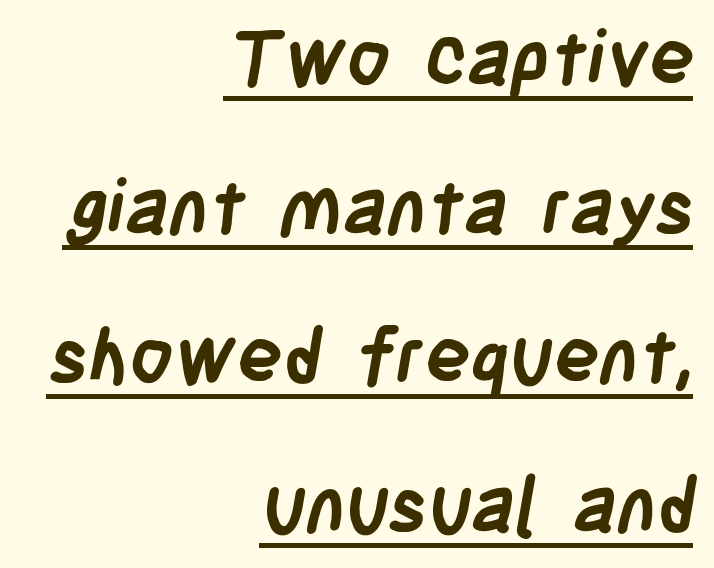
Q: Is the text bold? A: Yes.
Q: Is the typeface a serif or a sans-serif typeface? A: Sans-serif.
Q: Is the text underlined? A: Yes.
Q: How is the paragraph aligned? A: Right-aligned.
Q: Is the spacing between letters normal or unusually wide? A: Normal.
Q: Is the spacing between lines tight, normal or loose? A: Loose.
Q: Width (condensed, normal, or wide)? A: Condensed.
Q: Stroke contrast? A: Low.
Q: x-height? A: Large.
Q: Monospaced? A: No.
